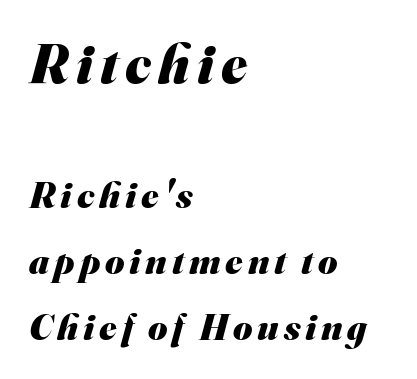
{"serif": "no", "bold": "yes", "weight": "heavy", "width": "normal", "stroke_contrast": "medium", "x_height": "small", "monospaced": "no", "underline": "no", "align": "left", "line_spacing_ratio": 1.78, "larger_block": "first", "size_ratio": 1.49, "glyph_px": 55}
